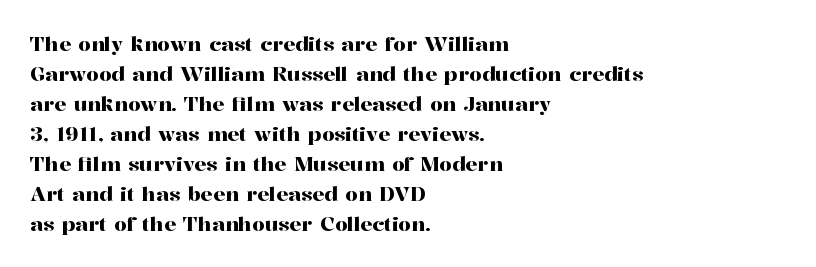
The passage shown has conventional tracking throughout. Is there much room between lines? A standard amount, neither cramped nor airy. This is the regular roman posture of the typeface. Plain, unruled lines of type. Typeset ragged right — the left edge is the straight one.
